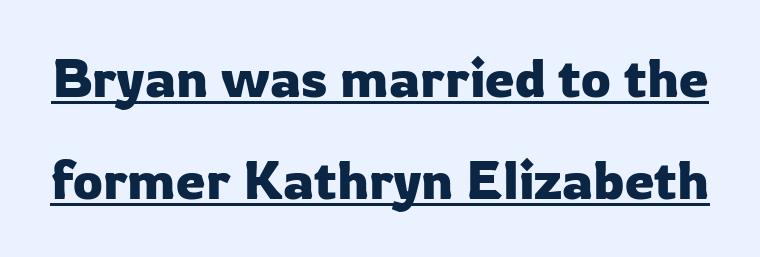
The type family on display is of the sans-serif kind. When letters stand straight like this, we call the style roman or upright. Has an underline been added? It has. Interline gaps are noticeably wide in this sample. Inter-character spacing is left at the font's built-in metrics. This sample has the flowing, uneven cadence of proportional lettering.
